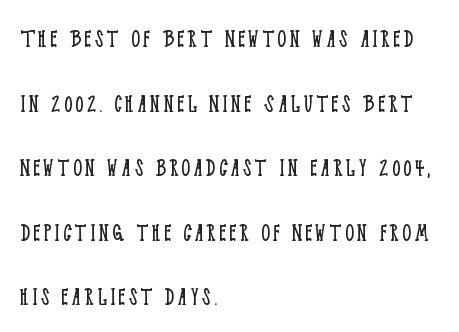
Q: Is the text bold? A: No.
Q: Is the text italic (slanted)? A: No, it is upright.
Q: Is the text underlined? A: No.
Q: How is the paragraph aligned? A: Left-aligned.
Q: Is the spacing between lines tight, normal or loose? A: Loose.
